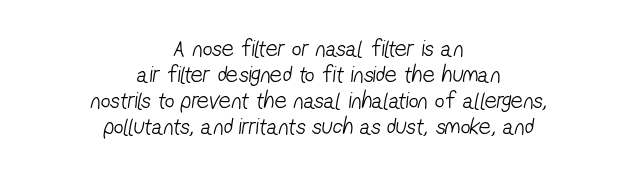
Q: Is the text bold? A: No.
Q: Is the text underlined? A: No.
Q: How is the paragraph aligned? A: Centered.
Q: Is the spacing between letters normal or unusually wide? A: Normal.
Q: Is the spacing between lines tight, normal or loose? A: Tight.
